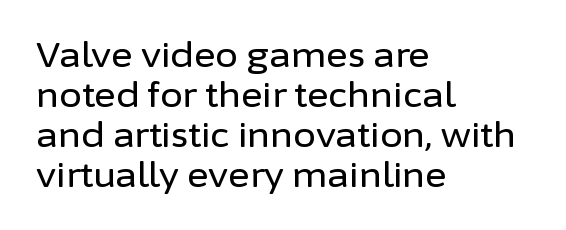
Horizontally, the lines are justified to the leading edge only. Plain, unruled lines of type. Tall strokes in this sample are plumb rather than angled. Is this a fixed-width face? No — the glyphs have proportional, varying widths. The designer went with a sans here, leaving each stem footless. Standard letterfit; no display-style spreading of the glyphs.
